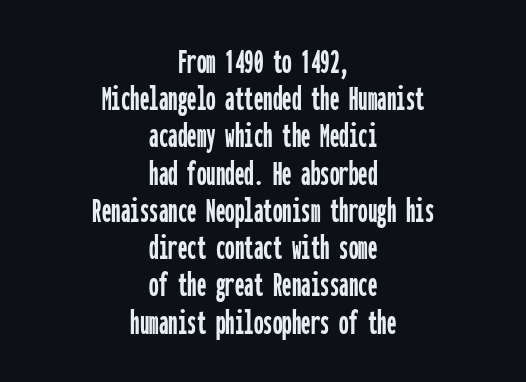
{"serif": "no", "italic": "no", "width": "condensed", "stroke_contrast": "low", "x_height": "medium", "monospaced": "yes", "underline": "no", "align": "center", "line_spacing": "tight", "line_spacing_ratio": 0.98, "letter_spacing": "normal", "letter_spacing_em": 0.0, "glyph_px": 38}
